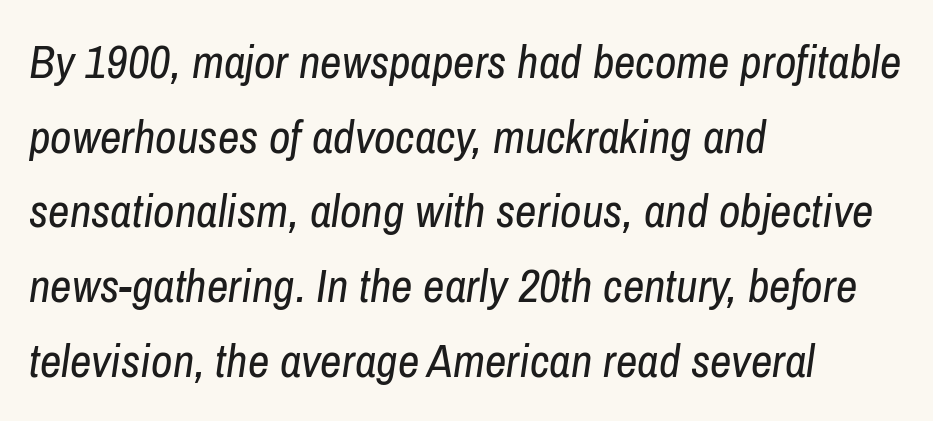
{"italic": "yes", "lean": "right", "slant_degrees": 8, "bold": "no", "weight": "regular", "width": "condensed", "stroke_contrast": "low", "x_height": "medium", "monospaced": "no", "underline": "no", "align": "left", "line_spacing": "normal", "line_spacing_ratio": 1.59, "letter_spacing": "normal", "letter_spacing_em": 0.0, "glyph_px": 47}
